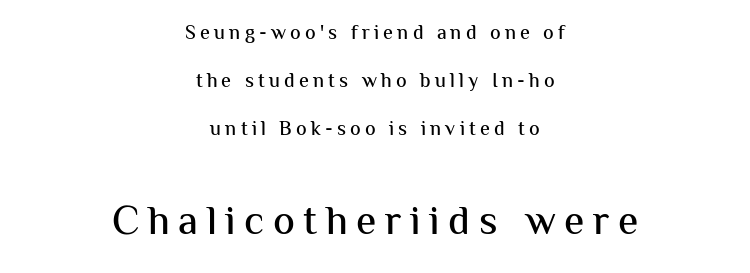
{"serif": "no", "italic": "no", "width": "normal", "stroke_contrast": "medium", "x_height": "medium", "monospaced": "no", "underline": "no", "align": "center", "line_spacing": "loose", "line_spacing_ratio": 2.4, "letter_spacing": "wide", "letter_spacing_em": 0.21, "larger_block": "second", "size_ratio": 2.05, "glyph_px": 41}
